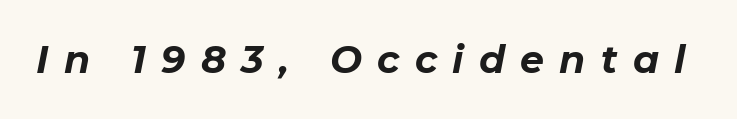
The passage shown has open, widely tracked lettering throughout. The letters are slanted; this is an italic face. Weight check: bold — yes, fully. Check under the words: just untouched page. The face used here is proportionally spaced, like ordinary book or web type.
